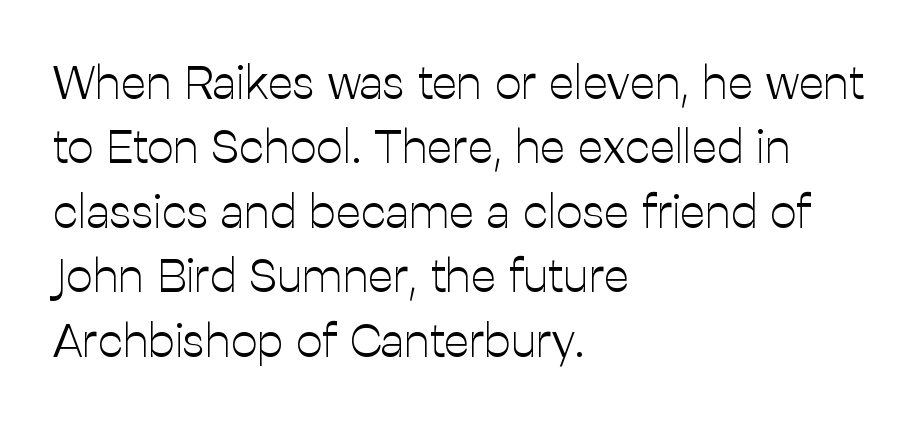
Q: Is the text bold? A: No.
Q: Is the text italic (slanted)? A: No, it is upright.
Q: Is the typeface a serif or a sans-serif typeface? A: Sans-serif.
Q: Is the text underlined? A: No.
Q: How is the paragraph aligned? A: Left-aligned.
Q: Is the spacing between letters normal or unusually wide? A: Normal.
Q: Is the spacing between lines tight, normal or loose? A: Normal.
Q: Width (condensed, normal, or wide)? A: Normal.
Q: Stroke contrast? A: Low.
Q: x-height? A: Medium.
Q: Monospaced? A: No.
